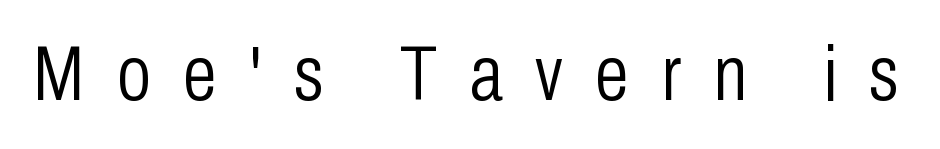
{"serif": "no", "italic": "no", "bold": "no", "weight": "light", "width": "condensed", "stroke_contrast": "low", "x_height": "medium", "monospaced": "no", "underline": "no", "letter_spacing": "wide", "letter_spacing_em": 0.42, "glyph_px": 77}
